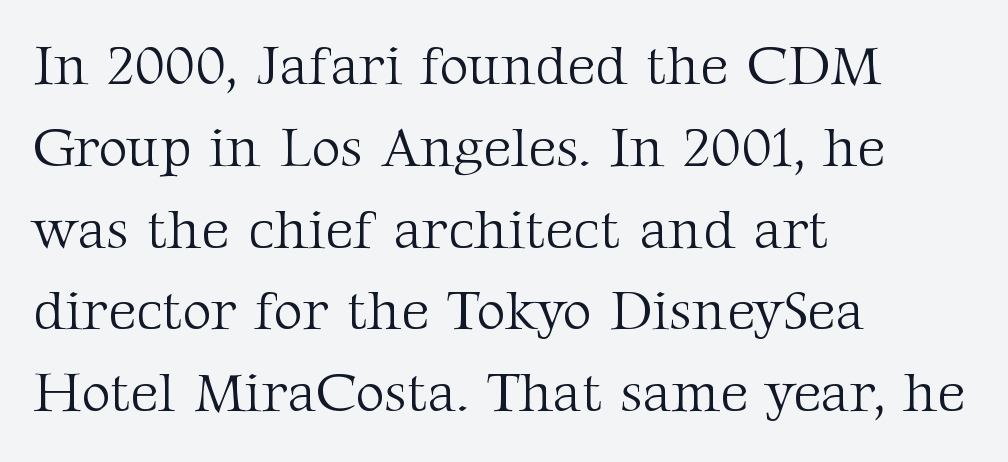
The image shows 56 px light serif type, upright; set left-aligned, normal line spacing (1.46x), normal letter spacing, not underlined; medium stroke contrast and a medium x-height.
